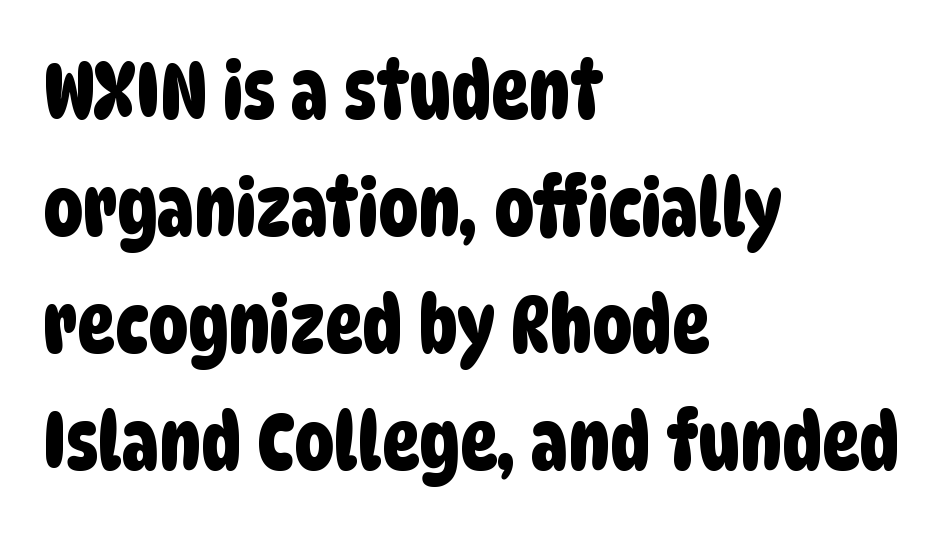
{"serif": "no", "width": "condensed", "stroke_contrast": "low", "x_height": "large", "monospaced": "no", "underline": "no", "align": "left", "line_spacing": "normal", "line_spacing_ratio": 1.48, "letter_spacing": "normal", "letter_spacing_em": 0.0, "glyph_px": 79}
